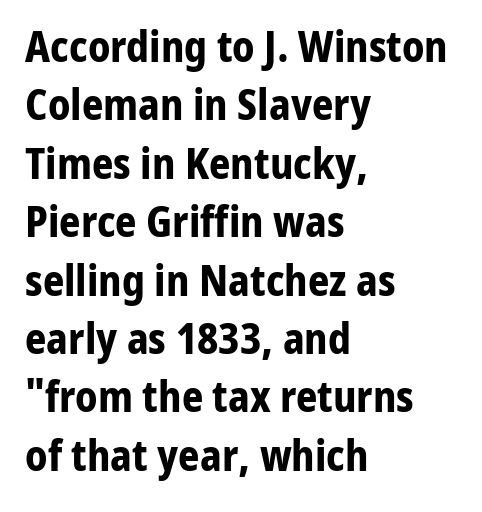
Q: Is the text bold? A: Yes.
Q: Is the text italic (slanted)? A: No, it is upright.
Q: Is the typeface a serif or a sans-serif typeface? A: Sans-serif.
Q: Is the text underlined? A: No.
Q: How is the paragraph aligned? A: Left-aligned.
Q: Is the spacing between letters normal or unusually wide? A: Normal.
Q: Is the spacing between lines tight, normal or loose? A: Normal.
Q: Width (condensed, normal, or wide)? A: Normal.
Q: Stroke contrast? A: Low.
Q: x-height? A: Medium.
Q: Monospaced? A: No.
